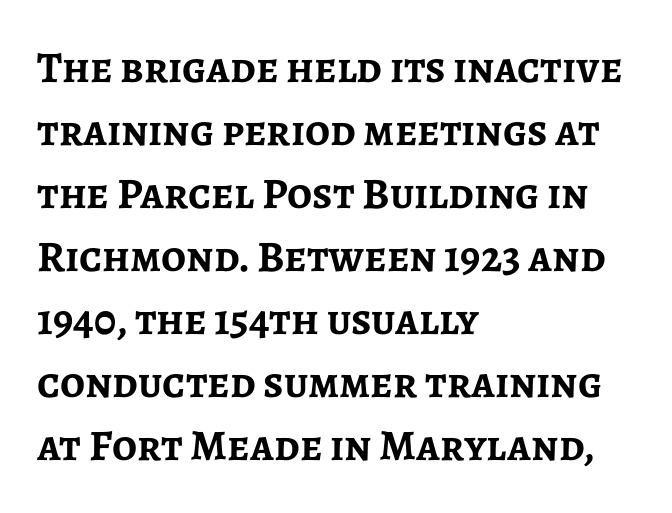
{"serif": "no", "italic": "no", "bold": "yes", "weight": "semibold", "width": "normal", "stroke_contrast": "low", "x_height": "medium", "monospaced": "no", "underline": "no", "align": "left", "line_spacing": "normal", "line_spacing_ratio": 1.43, "letter_spacing": "normal", "letter_spacing_em": 0.0, "glyph_px": 44}
